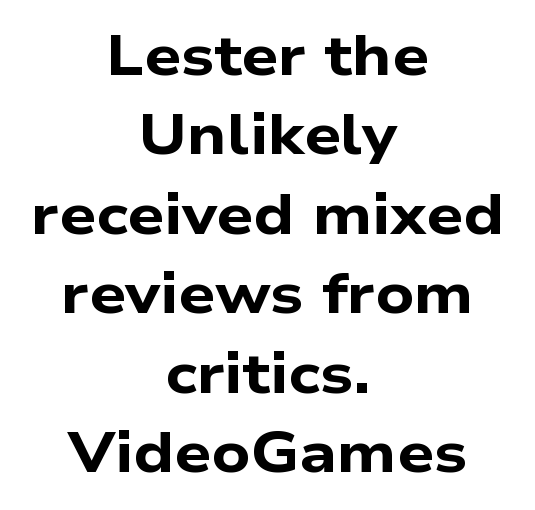
{"serif": "no", "bold": "yes", "weight": "bold", "width": "wide", "stroke_contrast": "low", "x_height": "medium", "monospaced": "no", "underline": "no", "align": "center", "line_spacing": "normal", "line_spacing_ratio": 1.37, "letter_spacing": "normal", "letter_spacing_em": 0.0, "glyph_px": 58}
